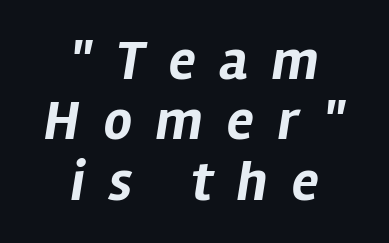
The image shows 56 px bold type, italic (leaning right); set centered, tight line spacing (1.08x), unusually wide letter spacing (+0.43 em), not underlined; low stroke contrast and a medium x-height.
